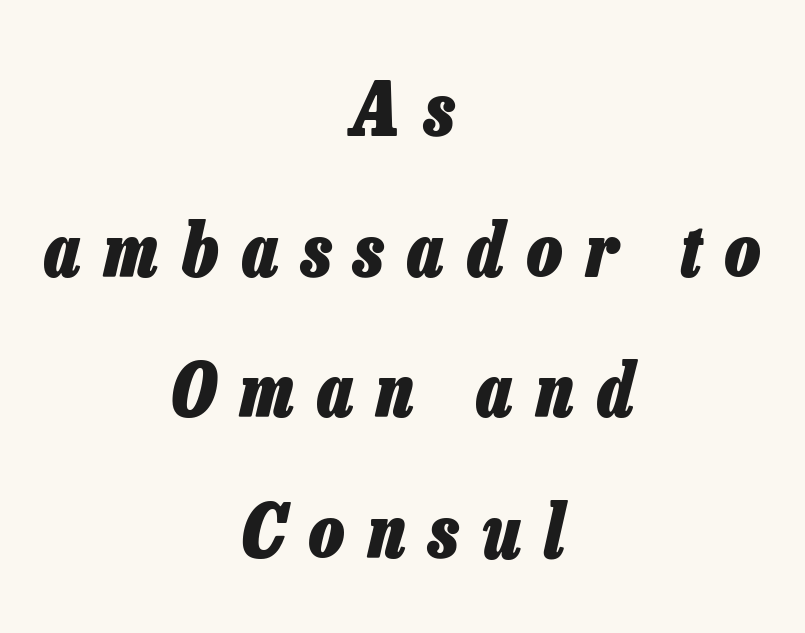
Q: Is the text bold? A: Yes.
Q: Is the text italic (slanted)? A: Yes, it leans right by about 13 degrees.
Q: Is the text underlined? A: No.
Q: How is the paragraph aligned? A: Centered.
Q: Is the spacing between letters normal or unusually wide? A: Unusually wide.
Q: Is the spacing between lines tight, normal or loose? A: Loose.
Q: Width (condensed, normal, or wide)? A: Condensed.
Q: Stroke contrast? A: Low.
Q: x-height? A: Medium.
Q: Monospaced? A: No.
